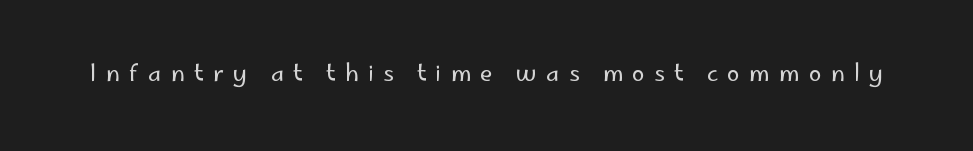
{"italic": "no", "bold": "no", "underline": "no", "letter_spacing": "wide", "letter_spacing_em": 0.4, "glyph_px": 23}
